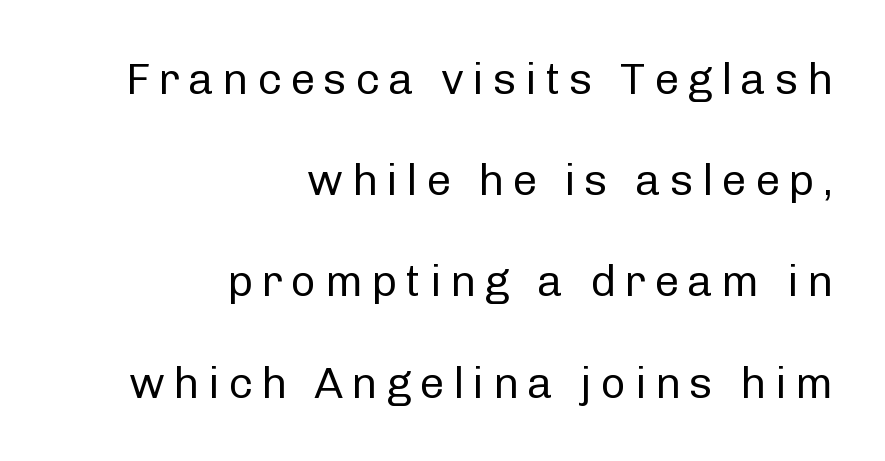
{"serif": "no", "italic": "no", "bold": "no", "weight": "regular", "width": "normal", "stroke_contrast": "low", "x_height": "medium", "monospaced": "no", "underline": "no", "align": "right", "line_spacing": "loose", "line_spacing_ratio": 2.3, "glyph_px": 44}
